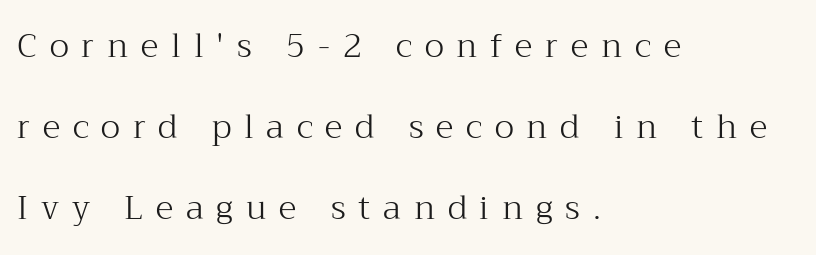
{"serif": "yes", "italic": "no", "bold": "no", "weight": "light", "width": "normal", "stroke_contrast": "medium", "x_height": "medium", "monospaced": "no", "underline": "no", "align": "left", "line_spacing": "loose", "line_spacing_ratio": 2.46, "letter_spacing": "wide", "letter_spacing_em": 0.39, "glyph_px": 33}
